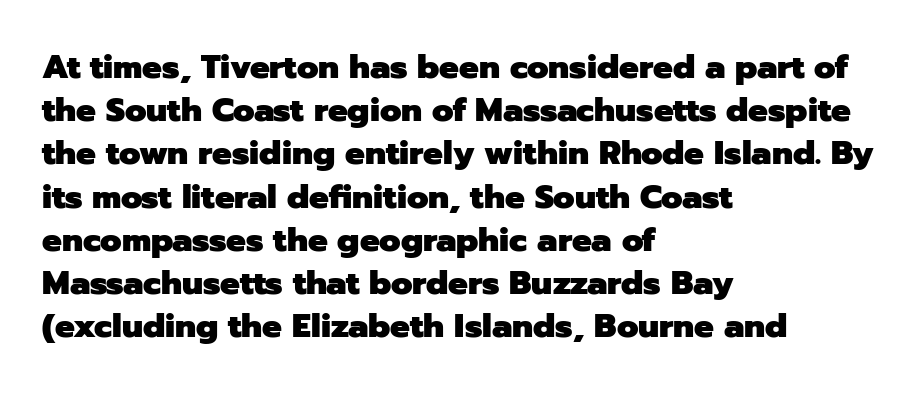
Q: Is the text bold? A: Yes.
Q: Is the text italic (slanted)? A: No, it is upright.
Q: Is the typeface a serif or a sans-serif typeface? A: Sans-serif.
Q: Is the text underlined? A: No.
Q: How is the paragraph aligned? A: Left-aligned.
Q: Is the spacing between letters normal or unusually wide? A: Normal.
Q: Is the spacing between lines tight, normal or loose? A: Normal.
Q: Width (condensed, normal, or wide)? A: Normal.
Q: Stroke contrast? A: Low.
Q: x-height? A: Medium.
Q: Monospaced? A: No.
